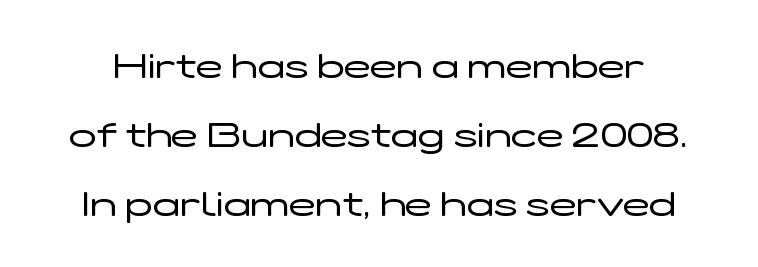
Q: Is the text bold? A: No.
Q: Is the text italic (slanted)? A: No, it is upright.
Q: Is the typeface a serif or a sans-serif typeface? A: Sans-serif.
Q: Is the text underlined? A: No.
Q: Is the spacing between letters normal or unusually wide? A: Normal.
Q: Is the spacing between lines tight, normal or loose? A: Loose.
Q: Width (condensed, normal, or wide)? A: Wide.
Q: Stroke contrast? A: Low.
Q: x-height? A: Medium.
Q: Monospaced? A: No.
